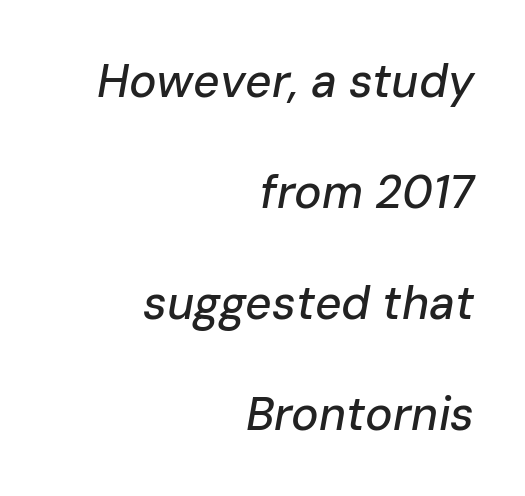
{"italic": "yes", "lean": "right", "slant_degrees": 10, "width": "normal", "stroke_contrast": "low", "x_height": "medium", "monospaced": "no", "underline": "no", "align": "right", "line_spacing": "loose", "line_spacing_ratio": 2.41, "letter_spacing": "normal", "letter_spacing_em": 0.0, "glyph_px": 46}
